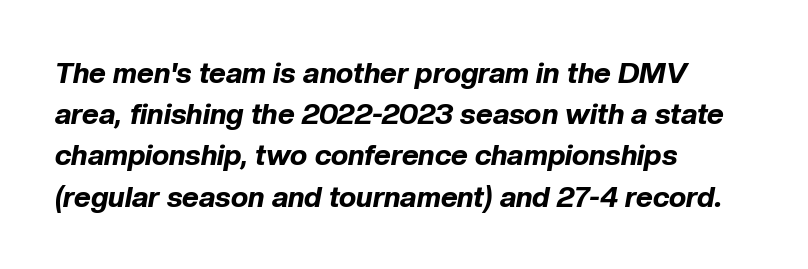
The image shows 29 px bold type, italic (leaning right); set left-aligned, normal line spacing (1.42x), normal letter spacing, not underlined; low stroke contrast and a medium x-height.
